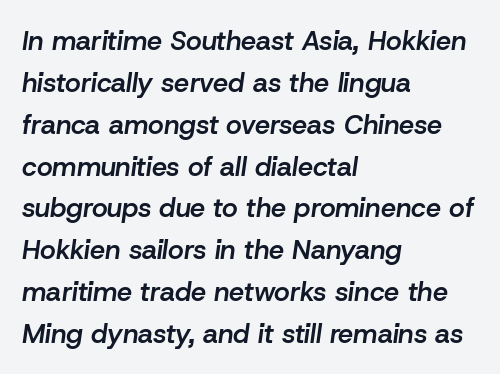
Q: Is the text bold? A: Semi-bold.
Q: Is the text italic (slanted)? A: Yes, it leans right by about 8 degrees.
Q: Is the text underlined? A: No.
Q: How is the paragraph aligned? A: Left-aligned.
Q: Is the spacing between letters normal or unusually wide? A: Normal.
Q: Is the spacing between lines tight, normal or loose? A: Normal.
